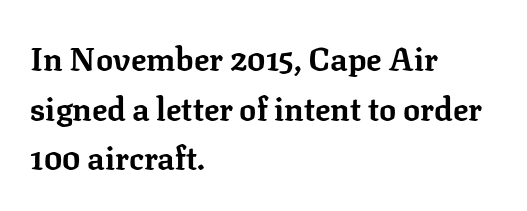
Q: Is the text bold? A: Yes.
Q: Is the text italic (slanted)? A: No, it is upright.
Q: Is the typeface a serif or a sans-serif typeface? A: Serif.
Q: Is the text underlined? A: No.
Q: How is the paragraph aligned? A: Left-aligned.
Q: Is the spacing between letters normal or unusually wide? A: Normal.
Q: Is the spacing between lines tight, normal or loose? A: Normal.
Q: Width (condensed, normal, or wide)? A: Normal.
Q: Stroke contrast? A: Low.
Q: x-height? A: Medium.
Q: Monospaced? A: No.
